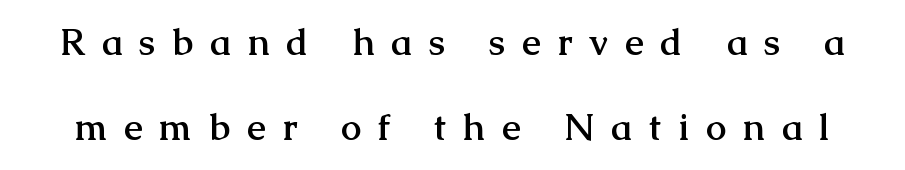
Q: Is the text bold? A: Yes.
Q: Is the text italic (slanted)? A: No, it is upright.
Q: Is the typeface a serif or a sans-serif typeface? A: Serif.
Q: Is the text underlined? A: No.
Q: Is the spacing between letters normal or unusually wide? A: Unusually wide.
Q: Is the spacing between lines tight, normal or loose? A: Loose.
Q: Width (condensed, normal, or wide)? A: Normal.
Q: Stroke contrast? A: Medium.
Q: x-height? A: Medium.
Q: Monospaced? A: No.
